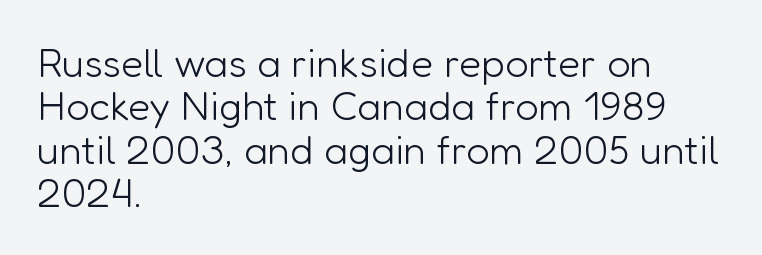
{"serif": "no", "italic": "no", "bold": "no", "weight": "light", "width": "normal", "stroke_contrast": "low", "x_height": "medium", "monospaced": "no", "underline": "no", "align": "left", "line_spacing": "tight", "line_spacing_ratio": 1.06, "letter_spacing": "normal", "letter_spacing_em": 0.0, "glyph_px": 41}
